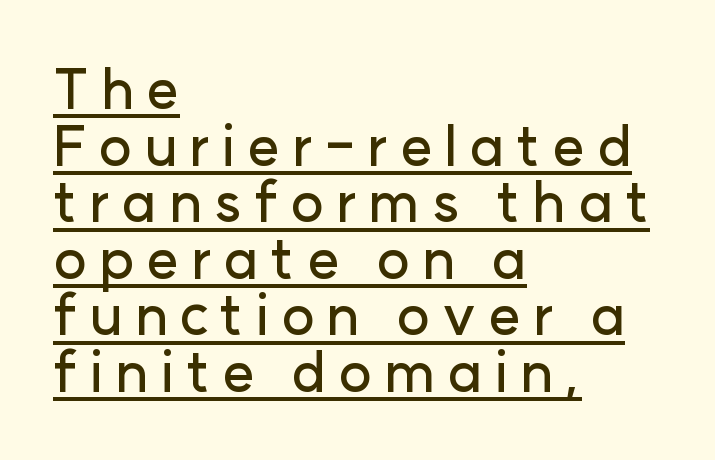
Someone cranked the tracking dial way up on this one. Letterform terminals end flat and unadorned throughout the passage. Italic: no, the glyphs are upright roman. A rule runs beneath these lines of type.
